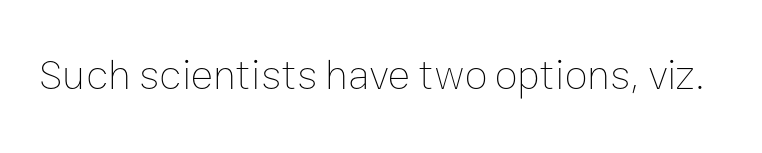
Q: Is the text bold? A: No.
Q: Is the text italic (slanted)? A: No, it is upright.
Q: Is the text underlined? A: No.
Q: Is the spacing between letters normal or unusually wide? A: Normal.
Q: Width (condensed, normal, or wide)? A: Normal.
Q: Stroke contrast? A: Low.
Q: x-height? A: Medium.
Q: Monospaced? A: No.
